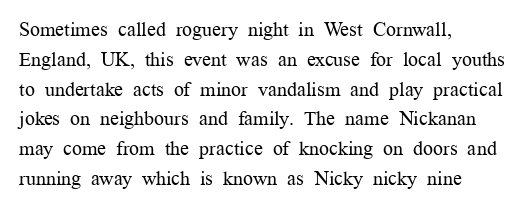
Q: Is the text bold? A: No.
Q: Is the text italic (slanted)? A: No, it is upright.
Q: Is the text underlined? A: No.
Q: How is the paragraph aligned? A: Left-aligned.
Q: Is the spacing between letters normal or unusually wide? A: Normal.
Q: Is the spacing between lines tight, normal or loose? A: Normal.
